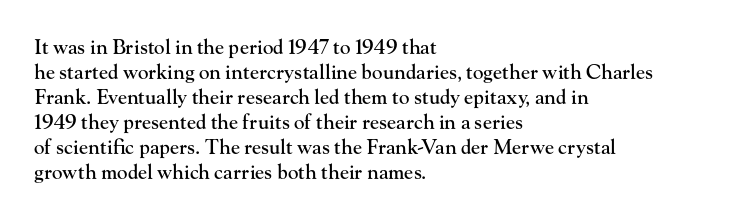
The space between consecutive lines is moderate. The area under the type is left untouched. The letters sit at their default tracking, neither squeezed nor spread. If you drew a line through each stem, it would be perfectly vertical. This rendering uses left alignment, leaving the right contour irregular.
